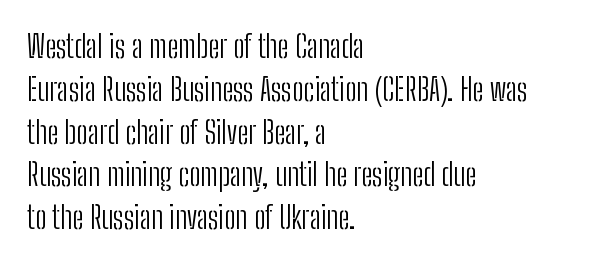
Quick note: underline off. Short note: letters normally spaced. Here the designer chose a conventional face with non-uniform glyph widths. The letters stand straight up with perfectly vertical stems.
